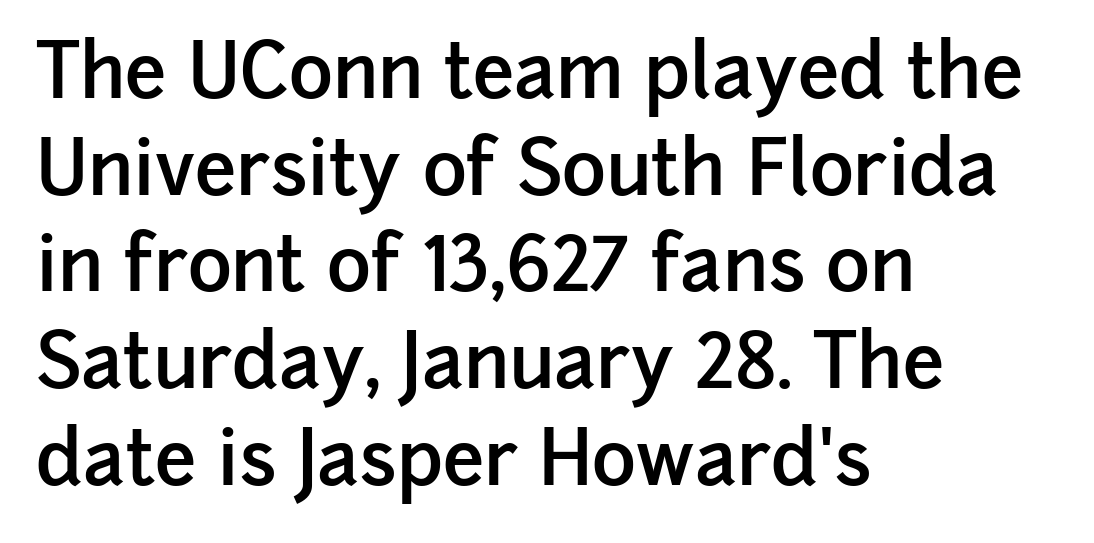
In terms of leading, this rendering sits right in the middle. Typesetter's note: demi weight, one step under bold. The letters advance in unequal steps, a hallmark of proportional type. Unlike a traditional serif, this face leaves its strokes unadorned. Look at the tracking — it's just the regular setting, nothing added.
